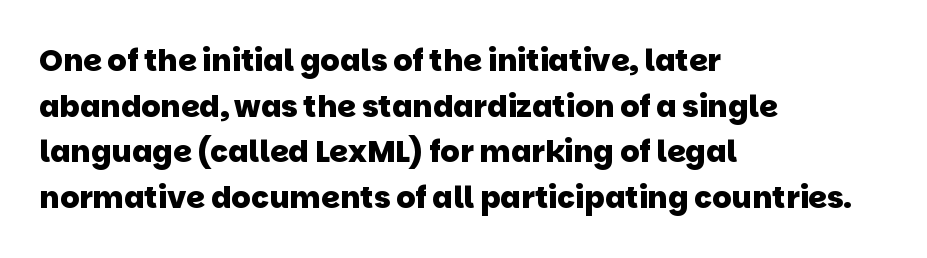
The image shows 30 px heavy sans-serif type; set left-aligned, normal line spacing (1.52x), normal letter spacing, not underlined; low stroke contrast and a large x-height.
